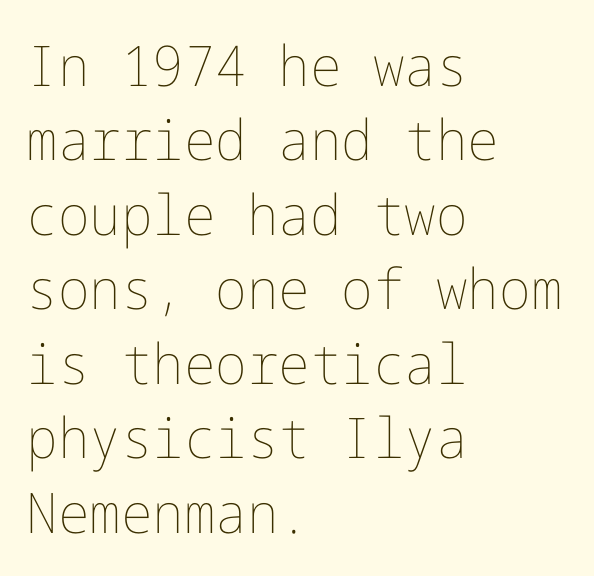
The rag falls on the right side of this text block. Heft: none added — not bold. Summary of vertical rhythm: regular, with standard interline spacing. Ascenders rise straight up at ninety degrees. Nothing unusual about the tracking: characters are spaced as the font intends. Underlining? Definitely not there.
